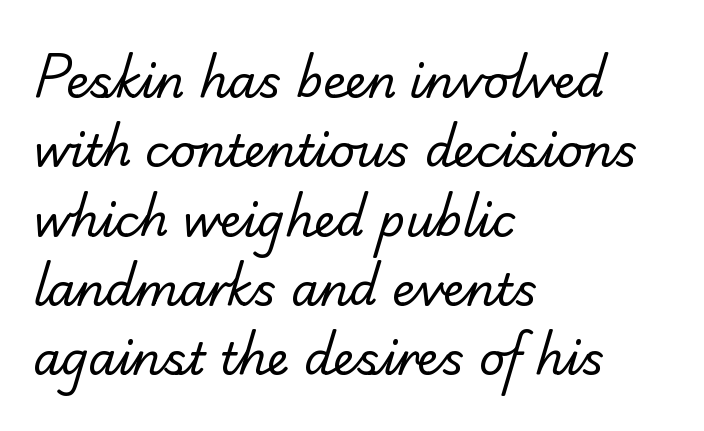
Q: Is the text bold? A: No.
Q: Is the typeface a serif or a sans-serif typeface? A: Serif.
Q: Is the text underlined? A: No.
Q: How is the paragraph aligned? A: Left-aligned.
Q: Is the spacing between letters normal or unusually wide? A: Normal.
Q: Is the spacing between lines tight, normal or loose? A: Normal.
Q: Width (condensed, normal, or wide)? A: Normal.
Q: Stroke contrast? A: Low.
Q: x-height? A: Small.
Q: Monospaced? A: No.
